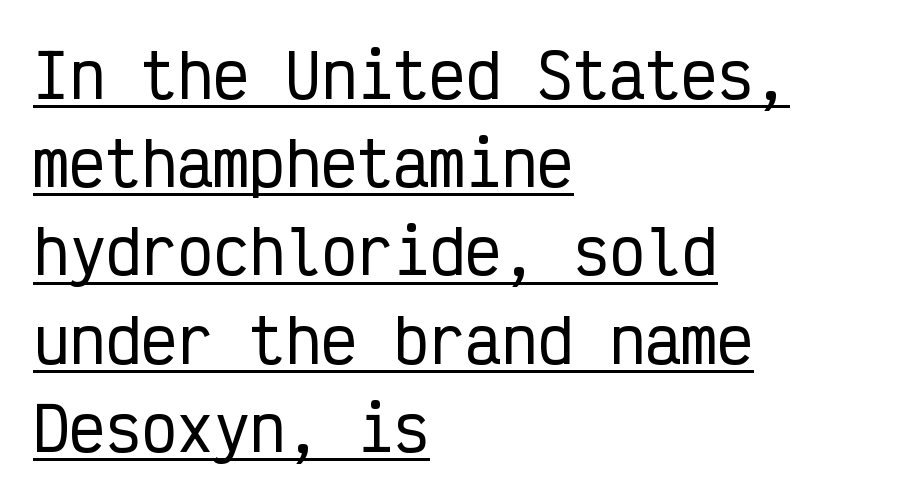
Q: Is the text italic (slanted)? A: No, it is upright.
Q: Is the typeface a serif or a sans-serif typeface? A: Sans-serif.
Q: Is the text underlined? A: Yes.
Q: How is the paragraph aligned? A: Left-aligned.
Q: Is the spacing between letters normal or unusually wide? A: Normal.
Q: Is the spacing between lines tight, normal or loose? A: Normal.
Q: Width (condensed, normal, or wide)? A: Condensed.
Q: Stroke contrast? A: Low.
Q: x-height? A: Medium.
Q: Monospaced? A: Yes.
